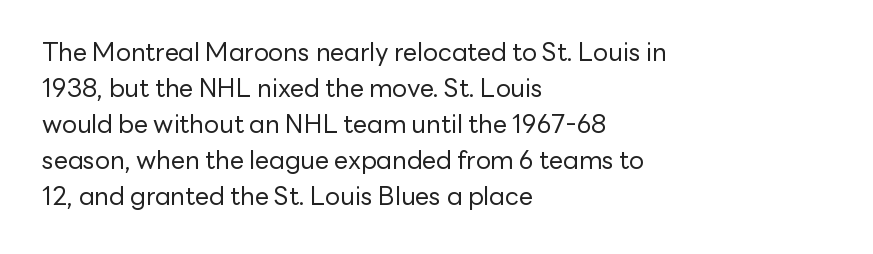
Q: Is the text bold? A: No.
Q: Is the text italic (slanted)? A: No, it is upright.
Q: Is the text underlined? A: No.
Q: How is the paragraph aligned? A: Left-aligned.
Q: Is the spacing between letters normal or unusually wide? A: Normal.
Q: Is the spacing between lines tight, normal or loose? A: Normal.
